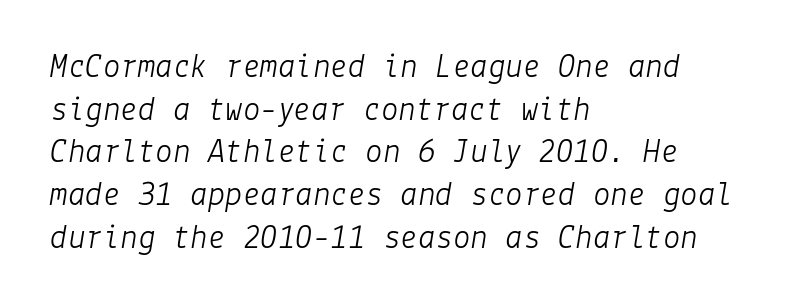
The image shows 35 px light type, italic (leaning right); set left-aligned, line spacing 1.22x, normal letter spacing, not underlined; low stroke contrast and a medium x-height.
